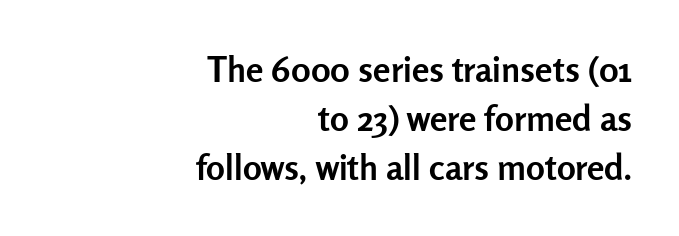
In terms of letterform style, serifs are entirely absent. The string is rendered with underlining switched off. Caption: standard tracking, unaltered. The characters look thick and weighty, a clear bold. The letters advance in unequal steps, a hallmark of proportional type. In terms of posture, this sample is upright.
